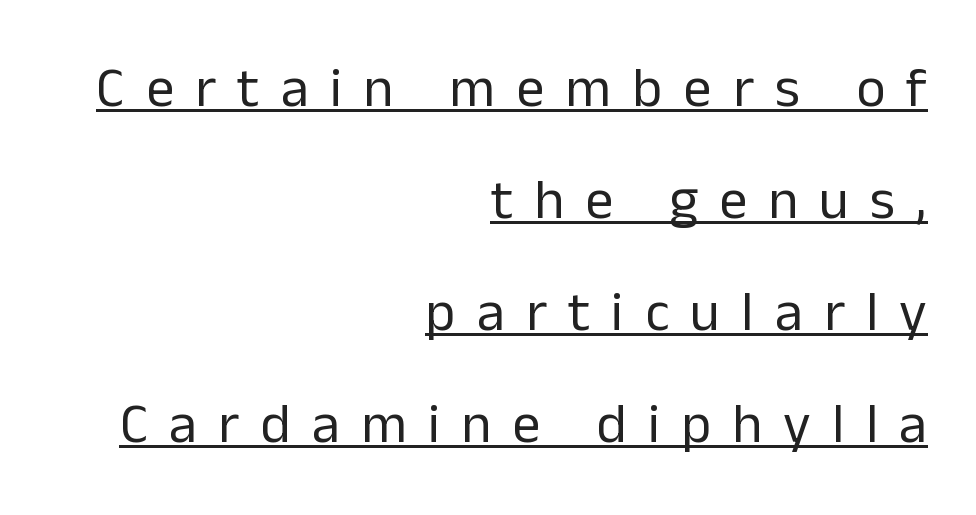
Note the varied advance widths — an 'i' is clearly narrower than an 'm'. Is the block centered? No — it sits flush against the right margin. Leading: increased. What kind of face is this? One without serifs — a sans. Stems here are at most as thick as an everyday book face.
